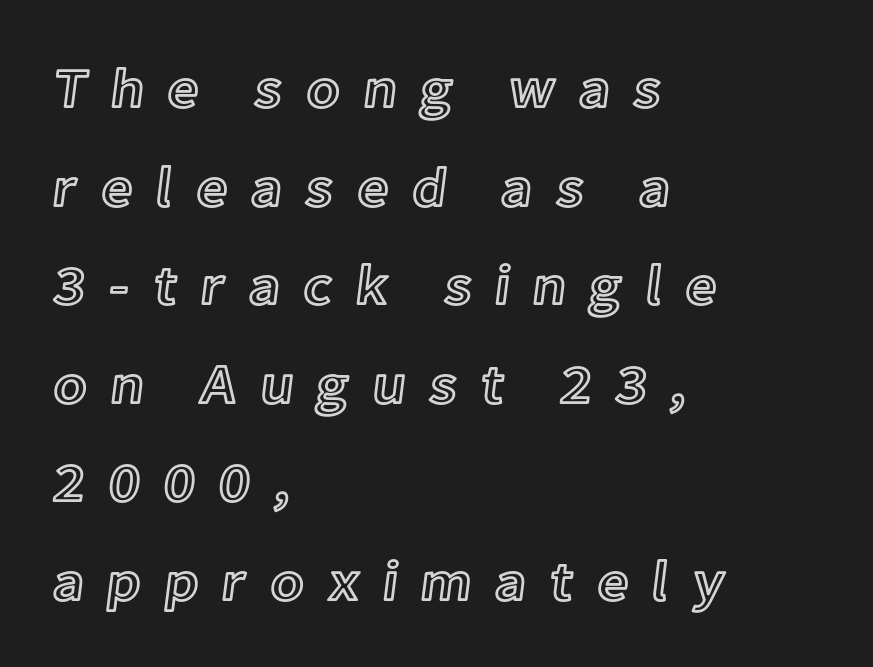
The image shows 56 px text type; set left-aligned, line spacing 1.76x, unusually wide letter spacing (+0.4 em), not underlined; a medium x-height.
